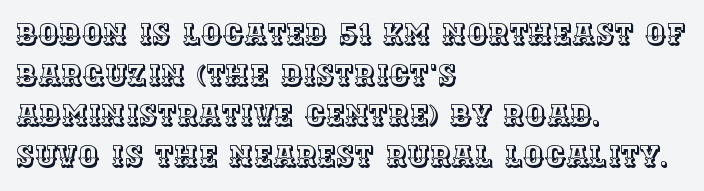
The image shows 29 px text type, upright; set left-aligned, normal line spacing (1.4x), normal letter spacing, not underlined; a large x-height.
